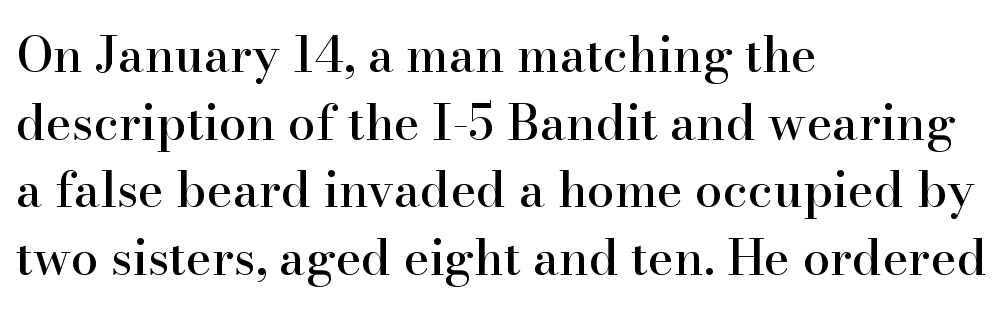
{"serif": "yes", "italic": "no", "width": "normal", "stroke_contrast": "high", "x_height": "small", "monospaced": "no", "underline": "no", "align": "left", "line_spacing": "normal", "line_spacing_ratio": 1.38, "letter_spacing": "normal", "letter_spacing_em": 0.0, "glyph_px": 49}
